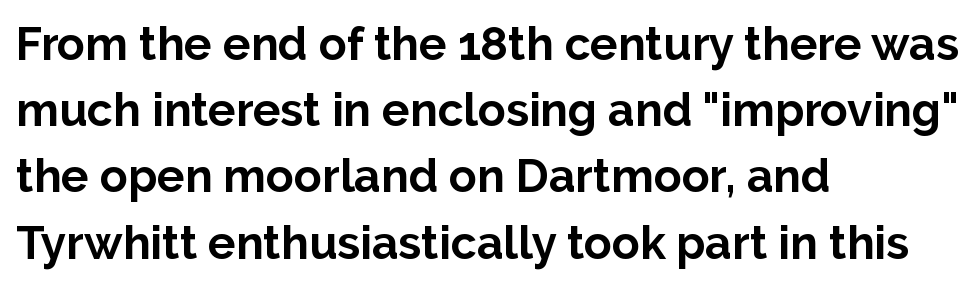
Q: Is the text bold? A: Yes.
Q: Is the text italic (slanted)? A: No, it is upright.
Q: Is the typeface a serif or a sans-serif typeface? A: Sans-serif.
Q: Is the text underlined? A: No.
Q: How is the paragraph aligned? A: Left-aligned.
Q: Is the spacing between letters normal or unusually wide? A: Normal.
Q: Is the spacing between lines tight, normal or loose? A: Normal.
Q: Width (condensed, normal, or wide)? A: Normal.
Q: Stroke contrast? A: Low.
Q: x-height? A: Medium.
Q: Monospaced? A: No.
